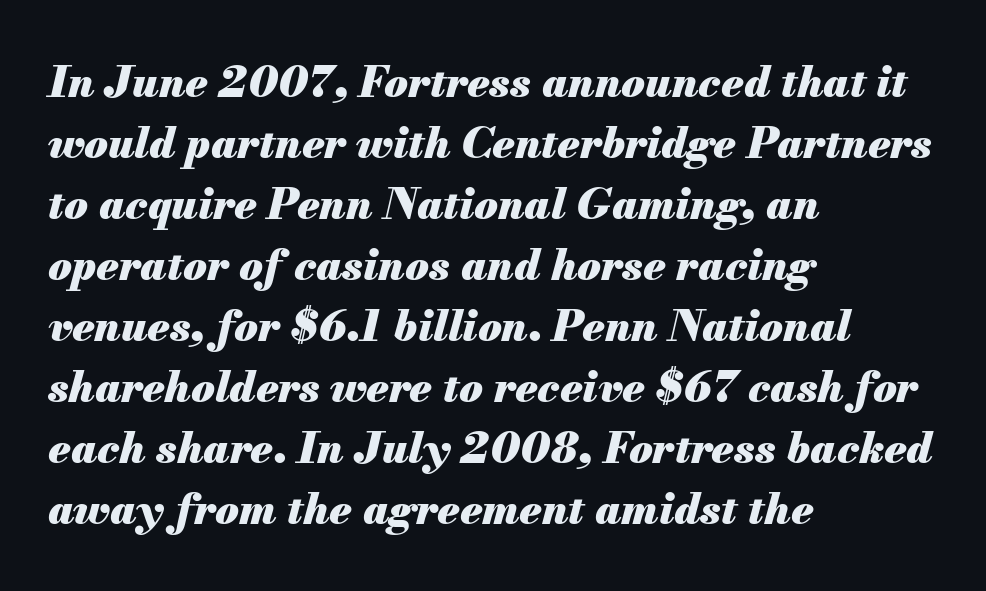
Look at the tracking — it's just the regular setting, nothing added. Any mark beneath the type? The region is blank. One glance says typical: line gaps are just what's usual. Does the lettering tilt? It does — this is italic. These words are printed bold, with thick strokes throughout.
